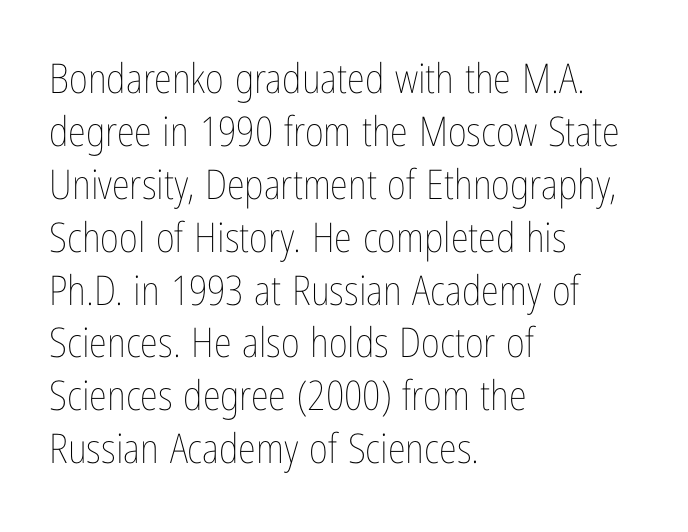
These lines were composed using upright roman letters. Successive baselines arrive at the customary interval. These lines keep a tight, regular rhythm from letter to letter. The font sits on the lighter half of the weight spectrum, regular included. Just letters on the line, the space beneath them empty.
